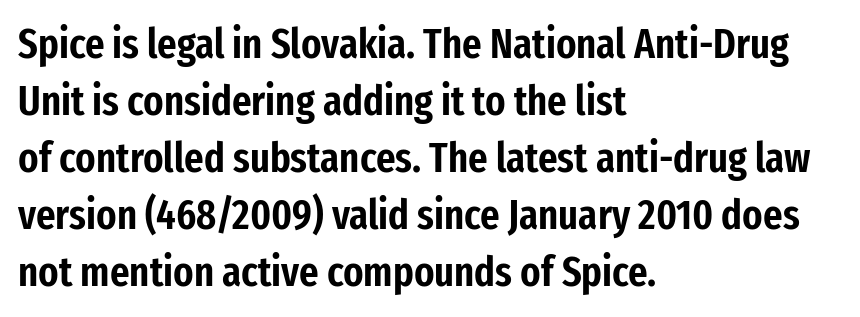
This sample uses a sans-serif face. The rendering uses natural spacing where letterforms have individual widths. Normally led — the rows are evenly, conventionally spaced. In CSS terms this would be text-align: left. What stands out about the letter spacing? Nothing — it is the standard amount. This is roman type, the default non-slanted kind.
